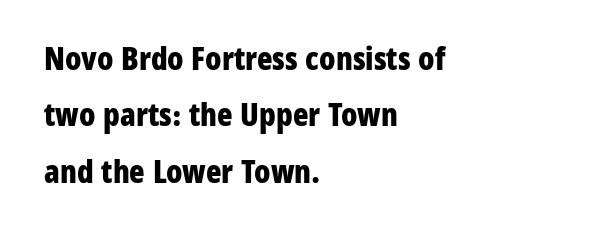
{"serif": "no", "italic": "no", "bold": "yes", "weight": "bold", "width": "condensed", "stroke_contrast": "low", "x_height": "medium", "monospaced": "no", "underline": "no", "align": "left", "line_spacing_ratio": 1.76, "letter_spacing": "normal", "letter_spacing_em": 0.0, "glyph_px": 32}
